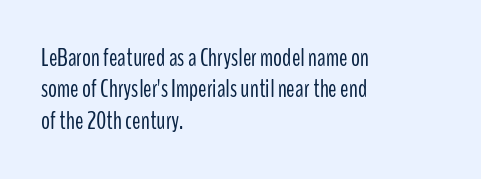
{"italic": "no", "bold": "no", "underline": "no", "align": "left", "line_spacing": "normal", "line_spacing_ratio": 1.26, "letter_spacing": "normal", "letter_spacing_em": 0.0, "glyph_px": 25}
